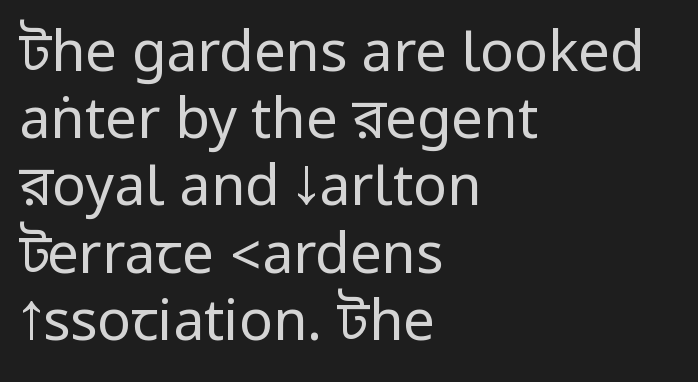
{"serif": "no", "italic": "no", "bold": "no", "weight": "regular", "width": "condensed", "stroke_contrast": "low", "underline": "no", "align": "left", "line_spacing_ratio": 1.2, "letter_spacing": "normal", "letter_spacing_em": 0.0, "glyph_px": 56}
